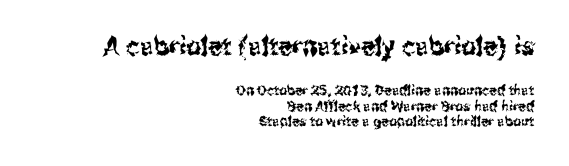
Q: Is the text italic (slanted)? A: No, it is upright.
Q: Is the text underlined? A: No.
Q: How is the paragraph aligned? A: Right-aligned.
Q: Is the spacing between letters normal or unusually wide? A: Normal.
Q: Is the spacing between lines tight, normal or loose? A: Tight.
Q: Which block of text is set in a larger size, the first (top) or the second (bottom)? A: The first (top) one.
